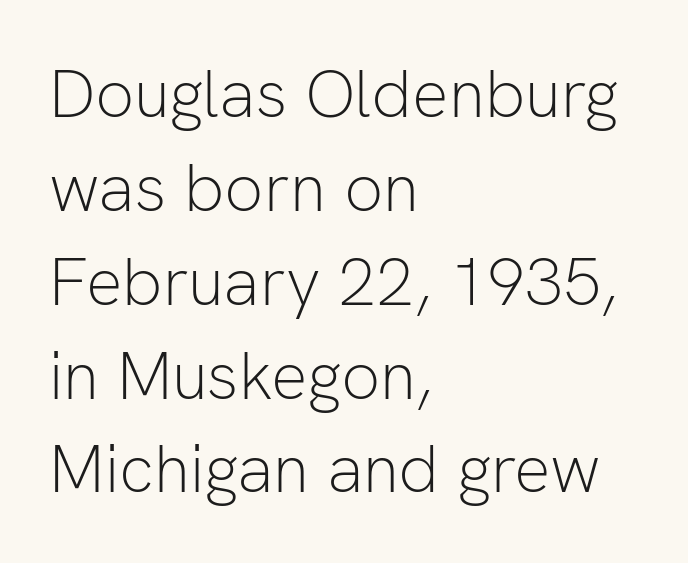
Nobody touched the tracking dial on this one. Letters rest on an invisible, unmarked baseline. The rag falls on the right side of this text block. Whoever set this chose a conventional vertical rhythm.
